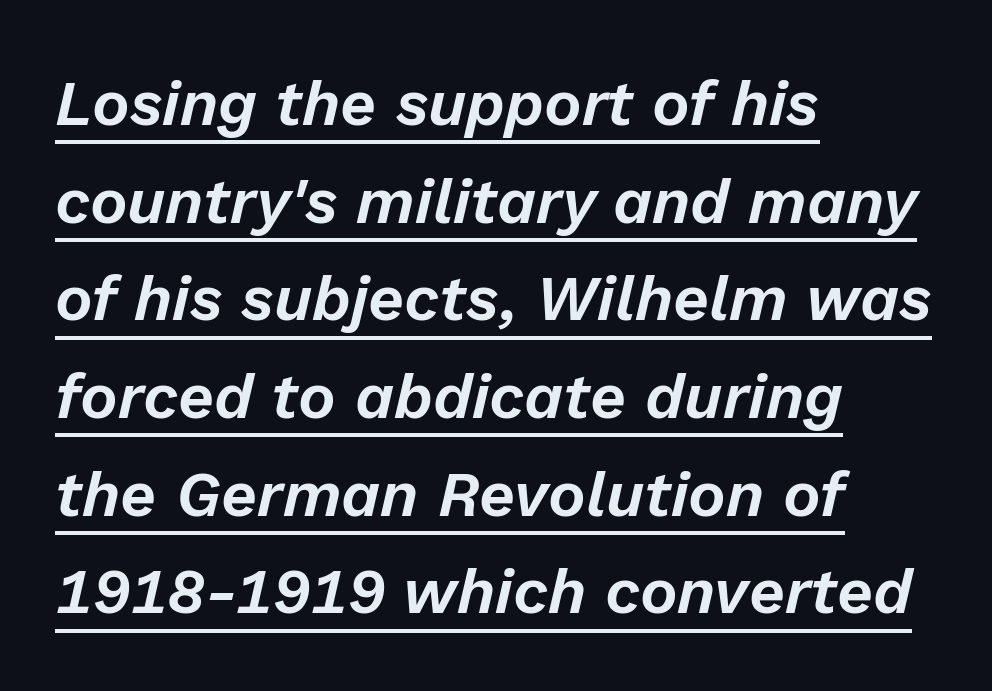
{"italic": "yes", "lean": "right", "slant_degrees": 13, "width": "normal", "stroke_contrast": "low", "x_height": "medium", "monospaced": "no", "underline": "yes", "align": "left", "line_spacing": "normal", "line_spacing_ratio": 1.55, "letter_spacing": "normal", "letter_spacing_em": 0.0, "glyph_px": 63}
